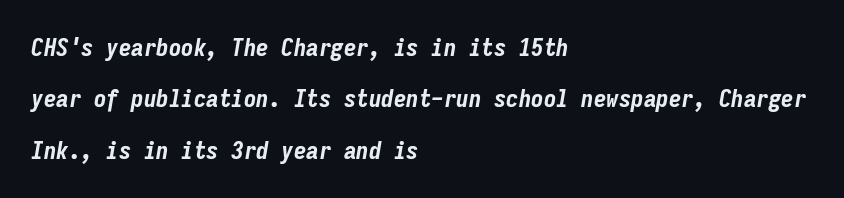
Q: Is the text bold? A: Yes.
Q: Is the text italic (slanted)? A: Yes, it leans right by about 9 degrees.
Q: Is the text underlined? A: No.
Q: How is the paragraph aligned? A: Left-aligned.
Q: Is the spacing between letters normal or unusually wide? A: Normal.
Q: Is the spacing between lines tight, normal or loose? A: Loose.
